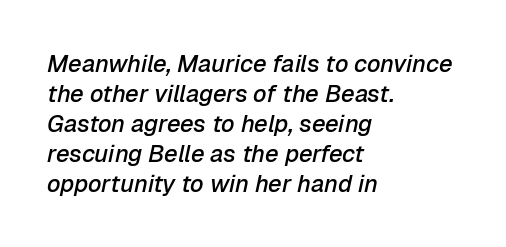
Q: Is the text bold? A: Semi-bold.
Q: Is the text italic (slanted)? A: Yes, it leans right by about 12 degrees.
Q: Is the text underlined? A: No.
Q: How is the paragraph aligned? A: Left-aligned.
Q: Is the spacing between letters normal or unusually wide? A: Normal.
Q: Is the spacing between lines tight, normal or loose? A: Normal.
